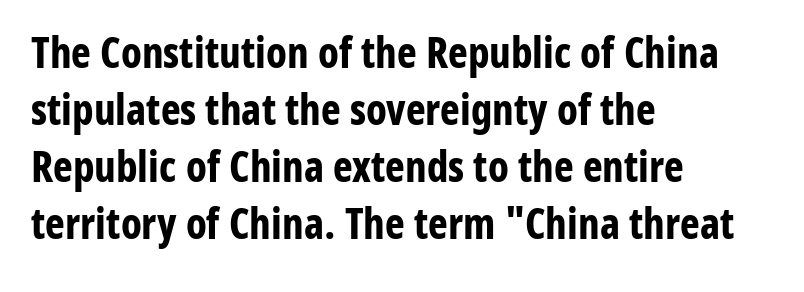
Each new line begins a customary step beneath the previous one. Is this a sans? Yes — the strokes have no serifs. Do the letters lean? They stand straight. Emphasis by weight is at full strength: bold. Caption: multi-line text, flush left, ragged right.
